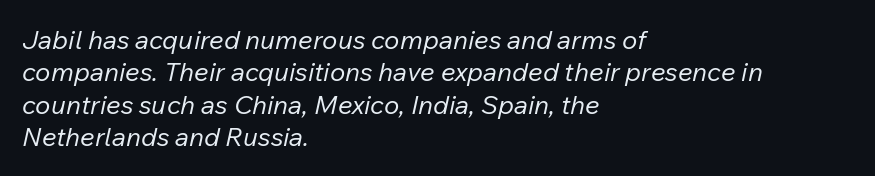
{"italic": "yes", "lean": "right", "slant_degrees": 12, "bold": "no", "underline": "no", "align": "left", "line_spacing": "normal", "line_spacing_ratio": 1.25, "letter_spacing": "normal", "letter_spacing_em": 0.0, "glyph_px": 26}
